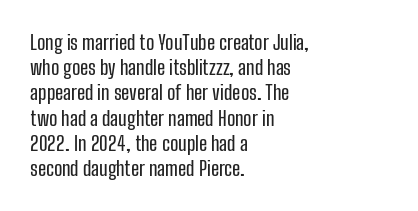
The image shows 20 px text type, upright; set left-aligned, normal line spacing (1.26x), normal letter spacing, not underlined.
